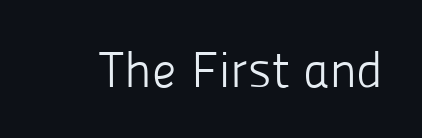
{"serif": "no", "italic": "no", "bold": "no", "weight": "light", "width": "normal", "stroke_contrast": "low", "x_height": "medium", "monospaced": "no", "underline": "no", "letter_spacing": "normal", "letter_spacing_em": 0.0, "glyph_px": 50}
